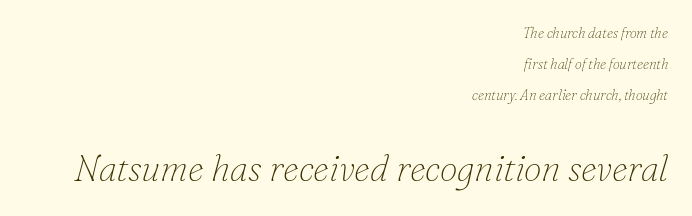
The image shows 36 px thin serif type, italic (leaning right); set right-aligned, loose line spacing (2.2x), normal letter spacing, not underlined; the second (bottom) block is 2.57x larger; low stroke contrast and a small x-height.
